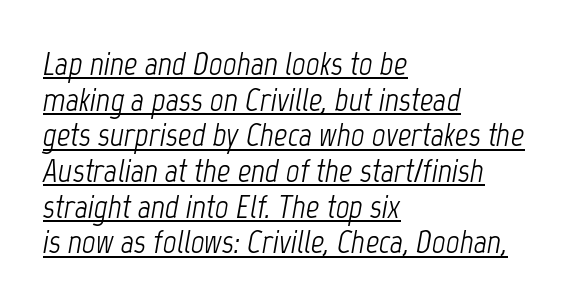
Weight: in the light-to-regular range. This sample trades vertical openness for compactness between lines. The paragraph shown leans on its left margin. The passage shown is typed in a proportional face where columns would drift. Nothing unusual about the tracking: characters are spaced as the font intends. Designer's note — italics engaged.
